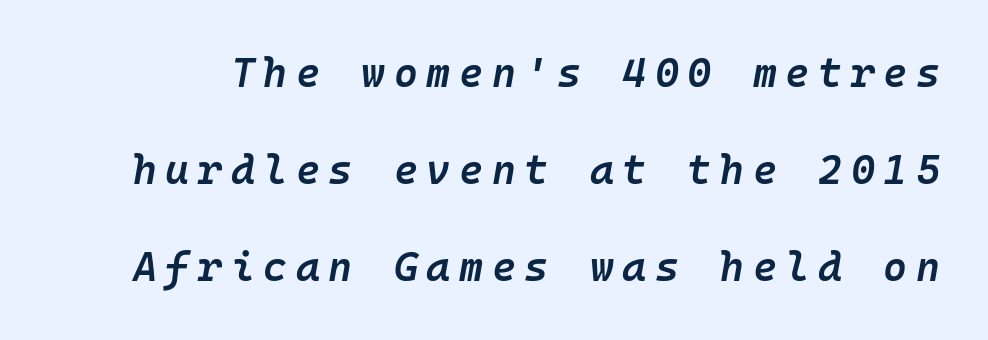
{"italic": "yes", "lean": "right", "slant_degrees": 10, "bold": "semi", "weight": "semibold", "width": "normal", "stroke_contrast": "low", "x_height": "medium", "monospaced": "yes", "underline": "no", "line_spacing": "loose", "line_spacing_ratio": 2.37, "letter_spacing": "wide", "letter_spacing_em": 0.21, "glyph_px": 41}
